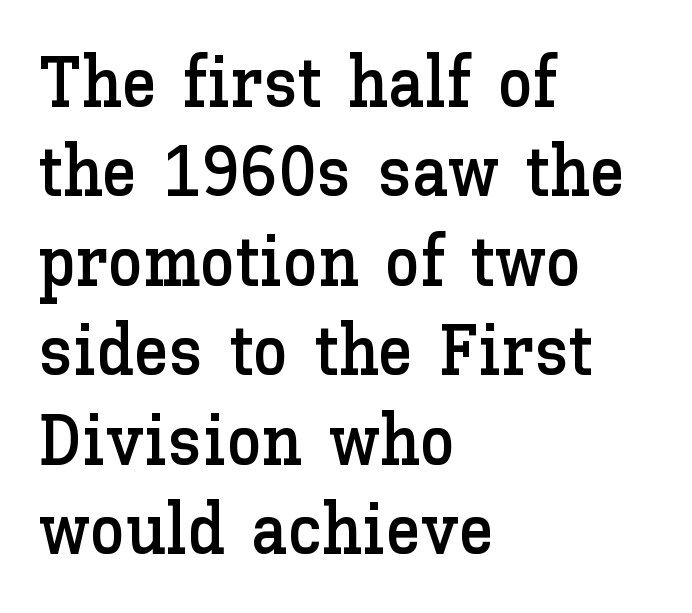
Every character sits straight up, as roman type does. The passage shown is not underscored anywhere. The rendering uses natural spacing where letterforms have individual widths. Leading: standard. Letter spacing: default.
